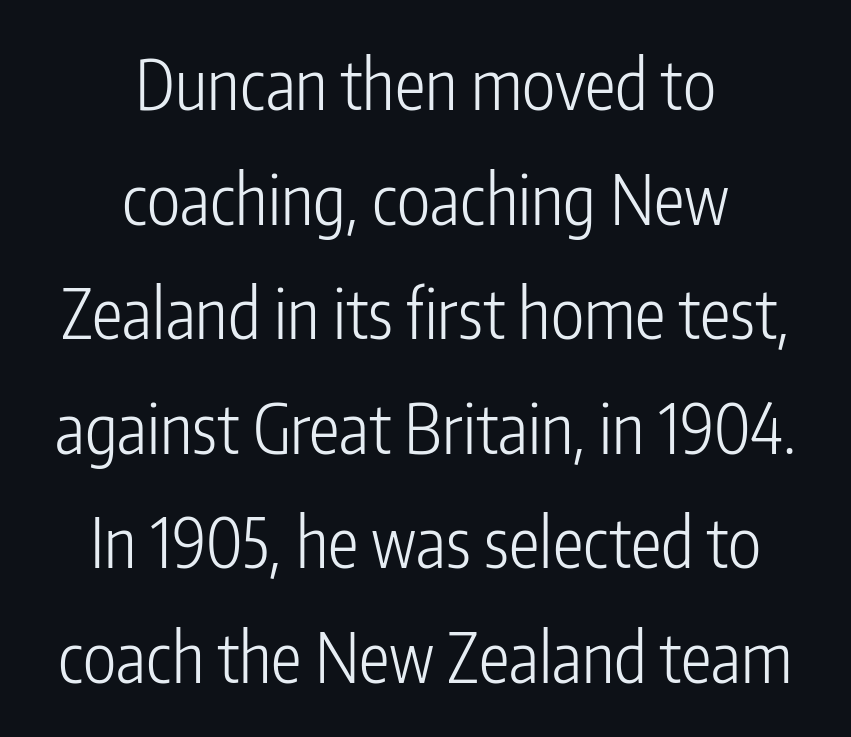
{"serif": "no", "italic": "no", "bold": "no", "weight": "light", "width": "condensed", "stroke_contrast": "low", "x_height": "medium", "monospaced": "no", "underline": "no", "align": "center", "line_spacing": "normal", "line_spacing_ratio": 1.66, "letter_spacing": "normal", "letter_spacing_em": 0.0, "glyph_px": 69}
